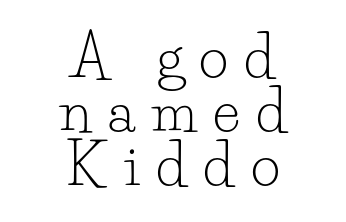
Weight: not bold — regular or lighter. Interline gaps are noticeably narrow in this sample. Check the space under the baseline: it is left empty. Posture: upright roman. The letterforms stand isolated, each surrounded by extra space. You could not count columns in this text — the font is proportionally spaced.
